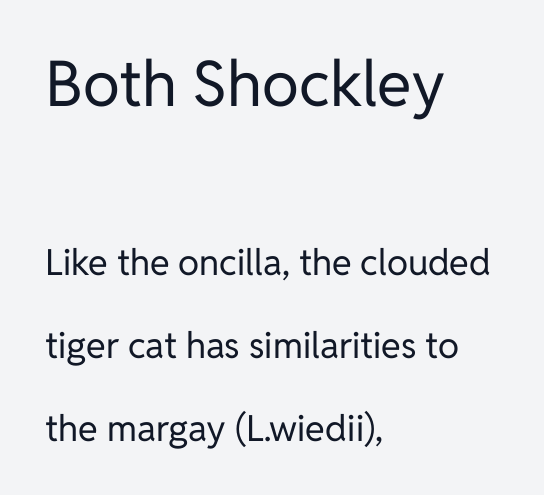
In this sample the first text group is rendered at the bigger scale. The text was rendered using a sans face with plain stroke endings. Designer's note — italics off, roman on. The rendering keeps characters at their native spacing.
